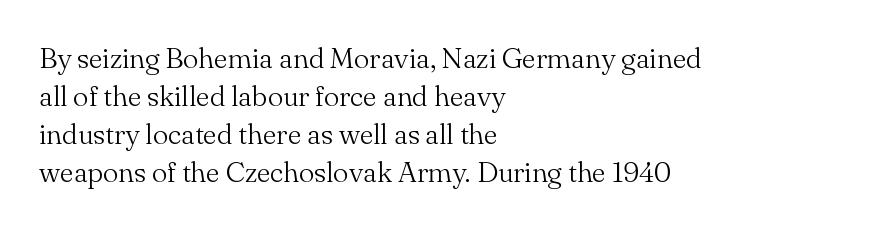
{"serif": "yes", "italic": "no", "bold": "no", "weight": "light", "width": "normal", "stroke_contrast": "medium", "x_height": "small", "monospaced": "no", "underline": "no", "align": "left", "line_spacing": "normal", "line_spacing_ratio": 1.31, "letter_spacing": "normal", "letter_spacing_em": 0.0, "glyph_px": 29}
